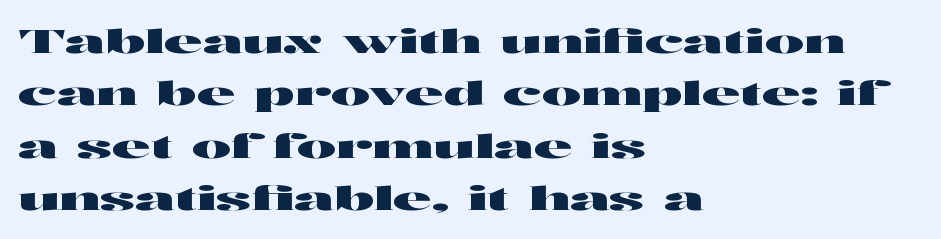
The image shows 33 px wide sans-serif type, upright; set left-aligned, normal line spacing (1.59x), normal letter spacing, not underlined; high stroke contrast and a medium x-height.
